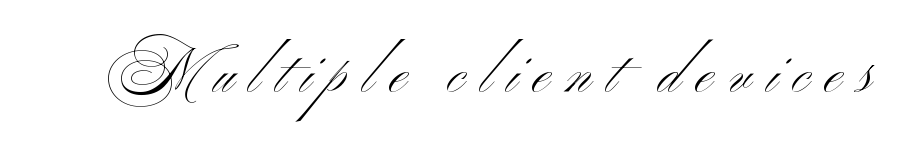
{"serif": "no", "bold": "no", "weight": "light", "width": "wide", "stroke_contrast": "medium", "x_height": "small", "monospaced": "no", "underline": "no", "letter_spacing": "wide", "letter_spacing_em": 0.27, "glyph_px": 58}
